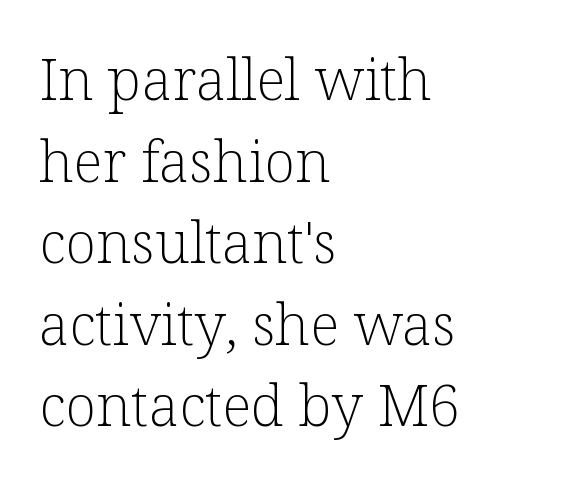
Q: Is the text bold? A: No.
Q: Is the text italic (slanted)? A: No, it is upright.
Q: Is the typeface a serif or a sans-serif typeface? A: Serif.
Q: Is the text underlined? A: No.
Q: How is the paragraph aligned? A: Left-aligned.
Q: Is the spacing between letters normal or unusually wide? A: Normal.
Q: Is the spacing between lines tight, normal or loose? A: Normal.
Q: Width (condensed, normal, or wide)? A: Normal.
Q: Stroke contrast? A: Low.
Q: x-height? A: Medium.
Q: Monospaced? A: No.
